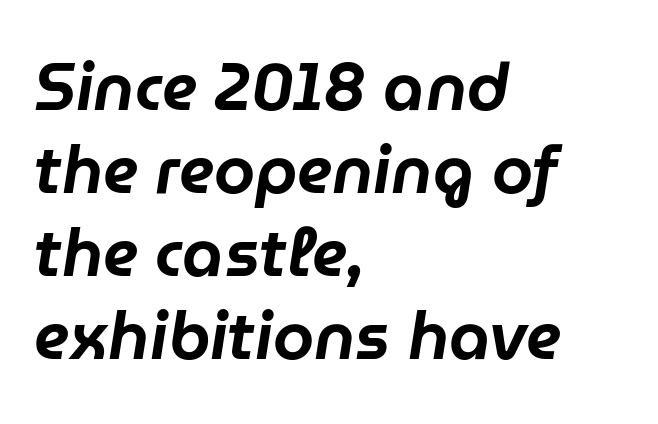
{"italic": "yes", "lean": "right", "slant_degrees": 9, "width": "normal", "stroke_contrast": "low", "x_height": "medium", "monospaced": "no", "underline": "no", "align": "left", "line_spacing": "normal", "line_spacing_ratio": 1.26, "letter_spacing": "normal", "letter_spacing_em": 0.0, "glyph_px": 66}
